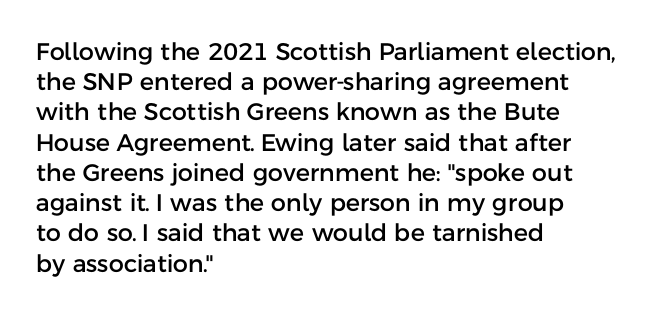
{"italic": "no", "underline": "no", "align": "left", "line_spacing": "normal", "line_spacing_ratio": 1.26, "letter_spacing": "normal", "letter_spacing_em": 0.0, "glyph_px": 24}
